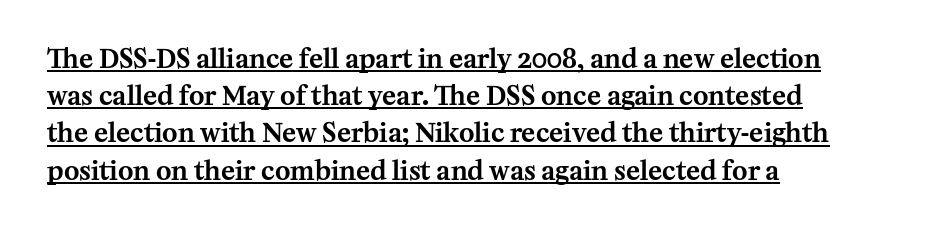
Q: Is the text italic (slanted)? A: No, it is upright.
Q: Is the text underlined? A: Yes.
Q: How is the paragraph aligned? A: Left-aligned.
Q: Is the spacing between letters normal or unusually wide? A: Normal.
Q: Is the spacing between lines tight, normal or loose? A: Normal.
